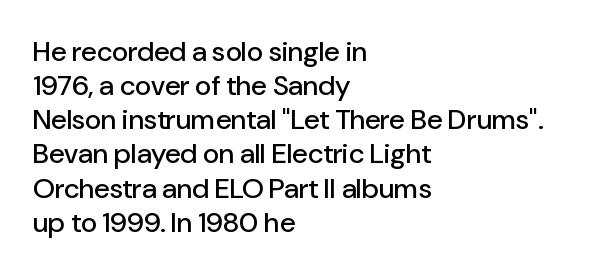
The image shows 28 px sans-serif type, upright; set left-aligned, line spacing 1.22x, normal letter spacing, not underlined; low stroke contrast and a medium x-height.
